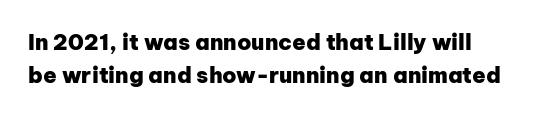
{"italic": "no", "bold": "yes", "underline": "no", "line_spacing": "normal", "line_spacing_ratio": 1.49, "letter_spacing": "normal", "letter_spacing_em": 0.0, "glyph_px": 22}
